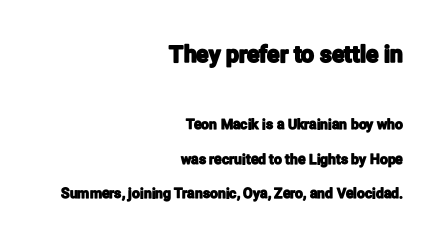
The image shows 23 px text type, upright; set right-aligned, loose line spacing (2.49x), normal letter spacing, not underlined; the first (top) block is 1.64x larger.
